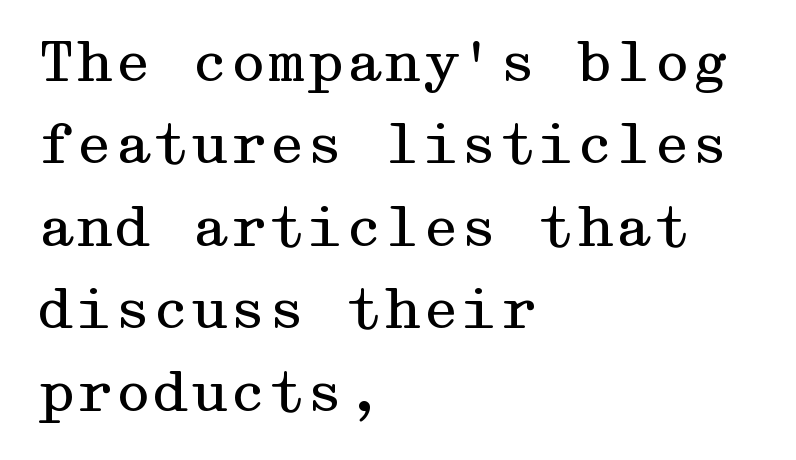
Q: Is the text bold? A: No.
Q: Is the text italic (slanted)? A: No, it is upright.
Q: Is the typeface a serif or a sans-serif typeface? A: Serif.
Q: Is the text underlined? A: No.
Q: How is the paragraph aligned? A: Left-aligned.
Q: Is the spacing between letters normal or unusually wide? A: Normal.
Q: Is the spacing between lines tight, normal or loose? A: Normal.
Q: Width (condensed, normal, or wide)? A: Wide.
Q: Stroke contrast? A: Medium.
Q: x-height? A: Medium.
